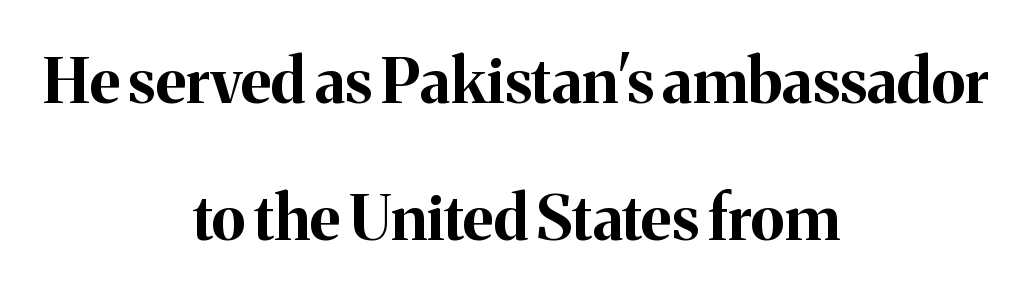
Q: Is the text bold? A: Yes.
Q: Is the text italic (slanted)? A: No, it is upright.
Q: Is the typeface a serif or a sans-serif typeface? A: Serif.
Q: Is the text underlined? A: No.
Q: How is the paragraph aligned? A: Centered.
Q: Is the spacing between letters normal or unusually wide? A: Normal.
Q: Is the spacing between lines tight, normal or loose? A: Loose.
Q: Width (condensed, normal, or wide)? A: Normal.
Q: Stroke contrast? A: Medium.
Q: x-height? A: Medium.
Q: Monospaced? A: No.
